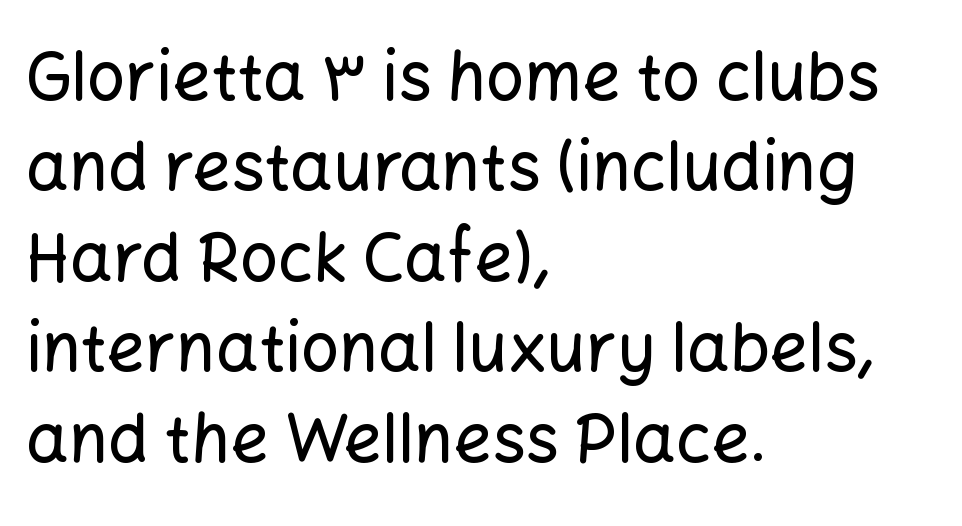
The image shows 67 px sans-serif type, upright; set left-aligned, normal line spacing (1.35x), normal letter spacing, not underlined; low stroke contrast and a medium x-height.
